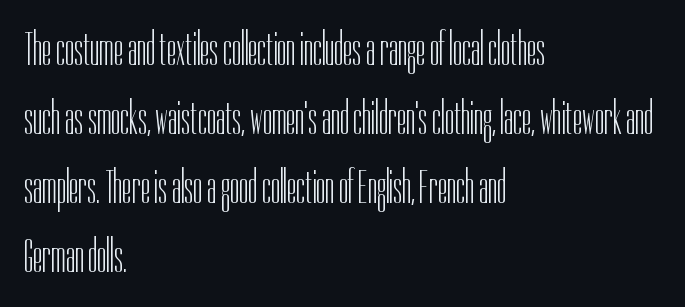
{"serif": "no", "italic": "no", "bold": "no", "weight": "light", "width": "condensed", "stroke_contrast": "low", "x_height": "medium", "monospaced": "no", "underline": "no", "align": "left", "line_spacing": "normal", "line_spacing_ratio": 1.47, "letter_spacing": "normal", "letter_spacing_em": 0.0, "glyph_px": 47}
